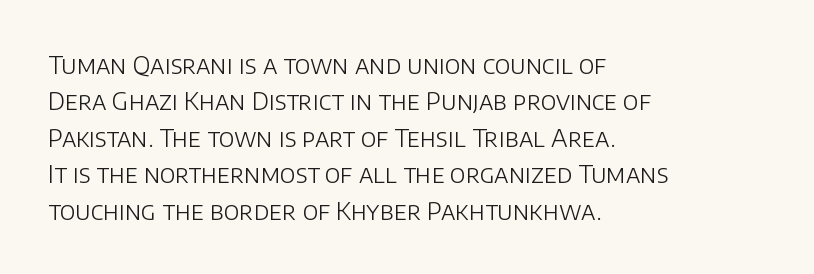
Q: Is the text bold? A: No.
Q: Is the text italic (slanted)? A: No, it is upright.
Q: Is the text underlined? A: No.
Q: How is the paragraph aligned? A: Left-aligned.
Q: Is the spacing between letters normal or unusually wide? A: Normal.
Q: Is the spacing between lines tight, normal or loose? A: Normal.
